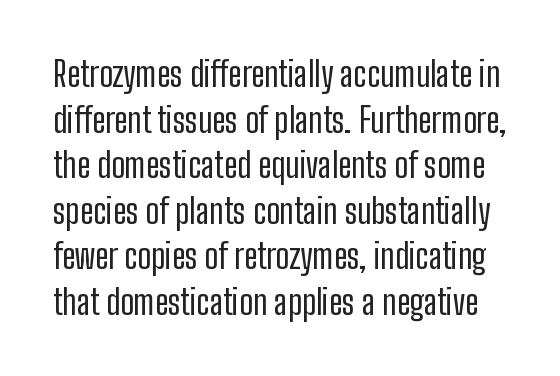
Bare-footed words on every line. The rows are spaced the way most documents space them. The passage shown is typeset with a sans-serif family. The letters advance in unequal steps, a hallmark of proportional type. Italic: no, the glyphs are upright roman. The gaps between neighbouring characters are ordinary and unremarkable.
